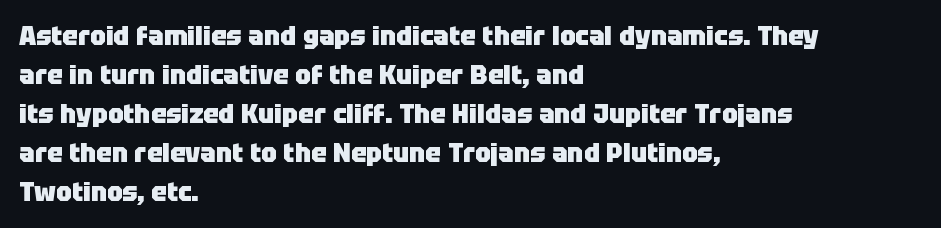
Successive baselines arrive at the customary interval. Nope, not italic — everything's standing straight. Stroke thickness is high; the sample reads as a true bold. Line starts are locked; line ends wander. Clear beneath every line of the passage. The line texture is even and compact thanks to regular tracking.
